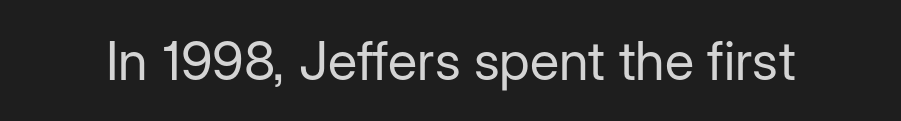
I'd call this a sans setting — the letters go barefoot. You could not count columns in this text — the font is proportionally spaced. No italicization has been applied; the sample stays upright. Is the stroke heavy? The answer is a plain regular-or-lighter.
